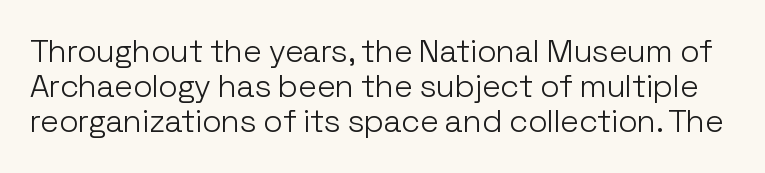
The image shows 32 px light sans-serif type, upright; set tight line spacing (1.1x), normal letter spacing, not underlined; low stroke contrast and a medium x-height.
